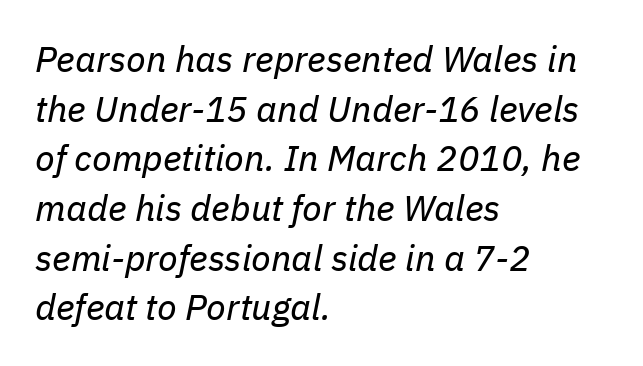
The text carries the slant typical of an italic or oblique font. The lines in this sample share a left origin and differ only in where they stop. Is the type heavy? It reads as light-to-regular instead. These lines keep a tight, regular rhythm from letter to letter. Anything drawn beneath the words? Only blank space. The designer left line spacing at the default.
